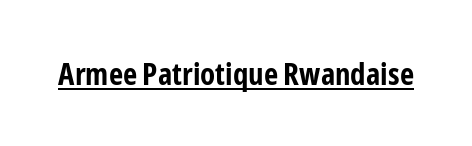
The image shows 31 px bold, condensed sans-serif type, upright; set normal letter spacing, underlined; low stroke contrast and a medium x-height.
